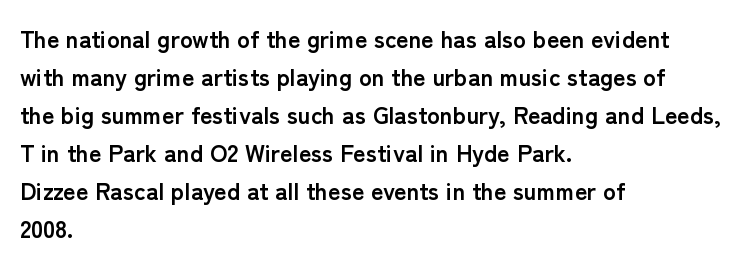
{"italic": "no", "bold": "yes", "underline": "no", "align": "left", "line_spacing": "normal", "line_spacing_ratio": 1.58, "letter_spacing": "normal", "letter_spacing_em": 0.0, "glyph_px": 24}
